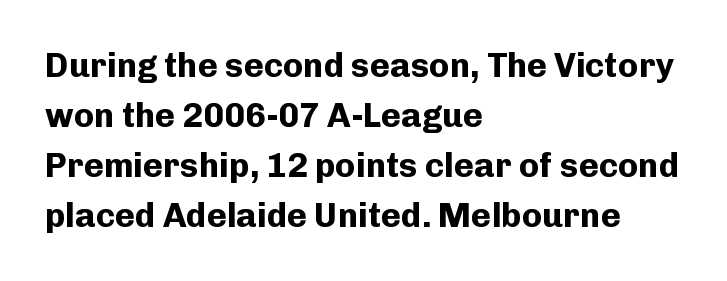
{"serif": "no", "italic": "no", "bold": "yes", "weight": "bold", "width": "normal", "stroke_contrast": "low", "x_height": "medium", "monospaced": "no", "underline": "no", "align": "left", "line_spacing": "normal", "line_spacing_ratio": 1.47, "letter_spacing": "normal", "letter_spacing_em": 0.0, "glyph_px": 34}
